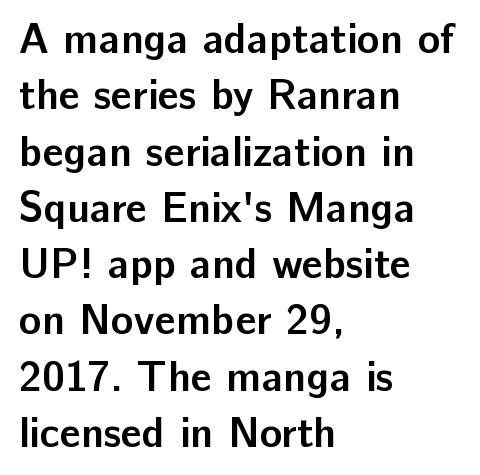
Q: Is the text bold? A: Yes.
Q: Is the text italic (slanted)? A: No, it is upright.
Q: Is the typeface a serif or a sans-serif typeface? A: Sans-serif.
Q: Is the text underlined? A: No.
Q: How is the paragraph aligned? A: Left-aligned.
Q: Is the spacing between letters normal or unusually wide? A: Normal.
Q: Is the spacing between lines tight, normal or loose? A: Normal.
Q: Width (condensed, normal, or wide)? A: Normal.
Q: Stroke contrast? A: Low.
Q: x-height? A: Medium.
Q: Monospaced? A: No.
